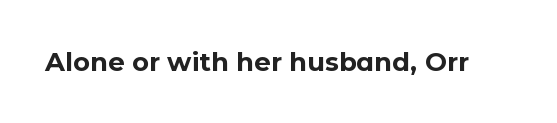
{"italic": "no", "bold": "yes", "underline": "no", "letter_spacing": "normal", "letter_spacing_em": 0.0, "glyph_px": 26}
